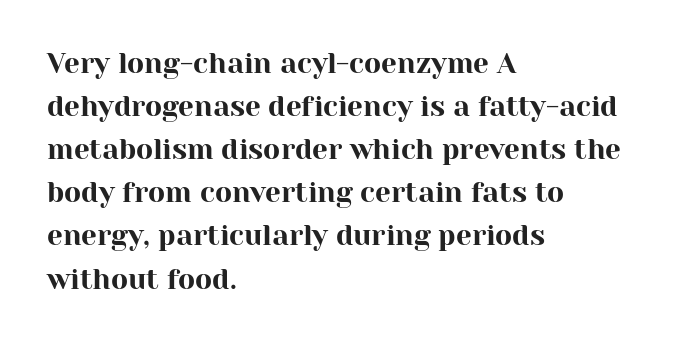
The image shows 28 px serif type, upright; set left-aligned, normal line spacing (1.54x), normal letter spacing, not underlined; high stroke contrast and a medium x-height.
